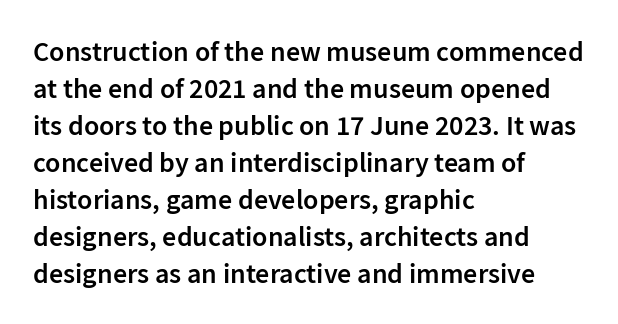
These lines are rendered in a variable-pitch font. Honestly, there is no underline to notice here at all. Every letter is mildly thick-stroked: semibold rather than bold. Reading down the block, your eye returns to a fixed left position each line.
